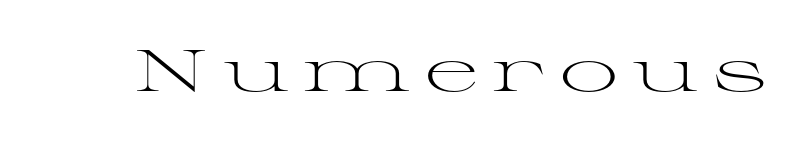
The image shows 58 px light, wide serif type, upright; set unusually wide letter spacing (+0.25 em), not underlined; medium stroke contrast and a medium x-height.
